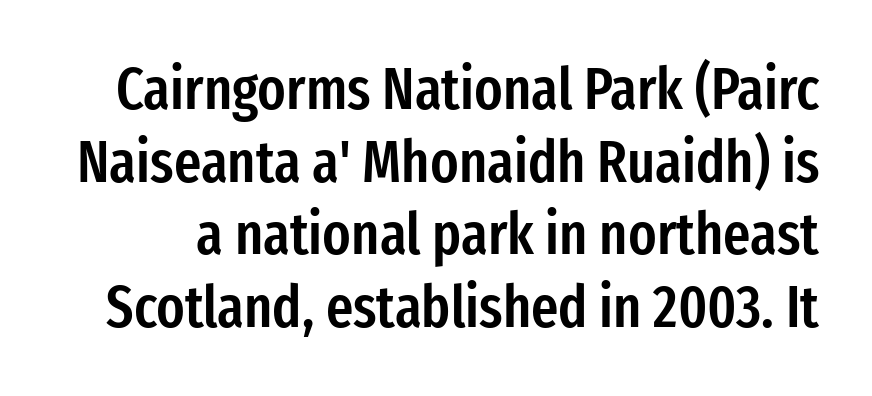
{"serif": "no", "italic": "no", "bold": "semi", "weight": "semibold", "width": "condensed", "stroke_contrast": "low", "x_height": "medium", "monospaced": "no", "underline": "no", "line_spacing_ratio": 1.23, "letter_spacing": "normal", "letter_spacing_em": 0.0, "glyph_px": 59}
